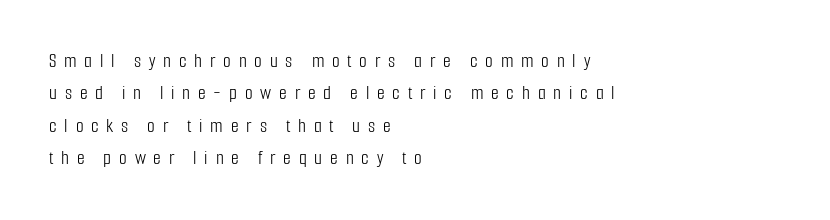
Observe the wide spacing: letters keep a clear distance from each other. Weight: regular or lighter. No word sits above an underline. No italicization has been applied; the sample stays upright. The rendering anchors every line to the left-hand side. What's the leading like? Ordinary, nothing unusual.
